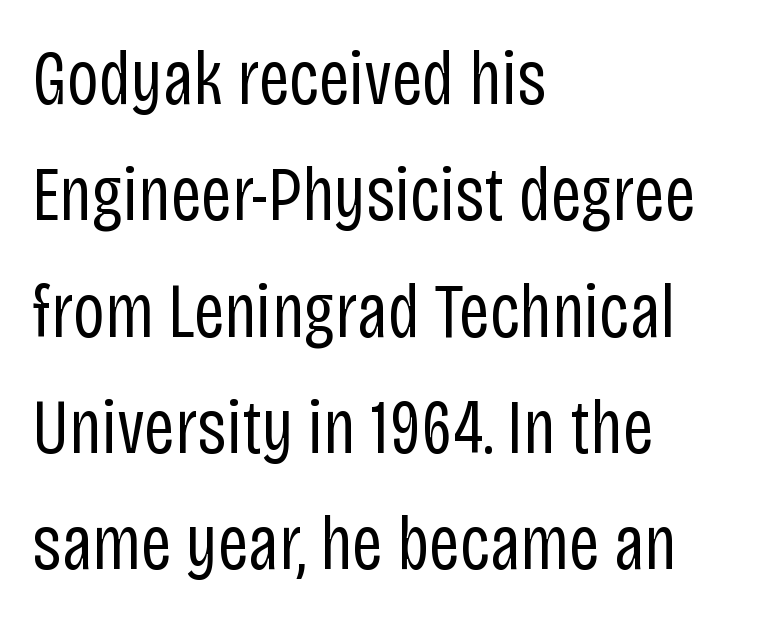
{"serif": "no", "italic": "no", "bold": "no", "weight": "regular", "width": "condensed", "stroke_contrast": "low", "x_height": "large", "monospaced": "no", "underline": "no", "align": "left", "line_spacing": "normal", "line_spacing_ratio": 1.51, "letter_spacing": "normal", "letter_spacing_em": 0.0, "glyph_px": 77}
